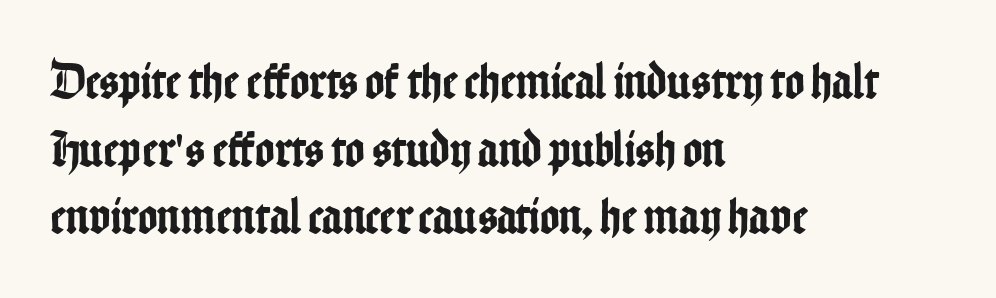
{"serif": "no", "italic": "no", "width": "condensed", "stroke_contrast": "low", "x_height": "medium", "monospaced": "no", "underline": "no", "align": "left", "line_spacing": "normal", "line_spacing_ratio": 1.3, "letter_spacing": "normal", "letter_spacing_em": 0.0, "glyph_px": 52}
